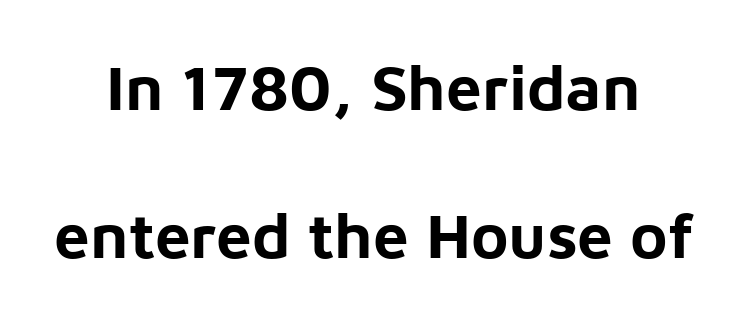
{"serif": "no", "italic": "no", "bold": "yes", "weight": "bold", "width": "normal", "stroke_contrast": "low", "x_height": "medium", "monospaced": "no", "underline": "no", "align": "center", "line_spacing": "loose", "line_spacing_ratio": 2.31, "letter_spacing": "normal", "letter_spacing_em": 0.0, "glyph_px": 64}
